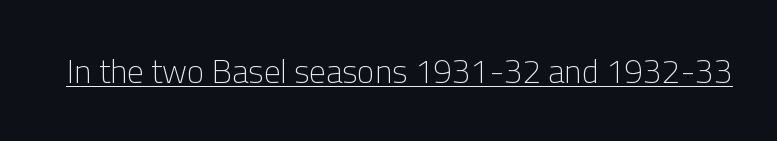
The image shows 33 px light sans-serif type, upright; set normal letter spacing, underlined; low stroke contrast and a medium x-height.
